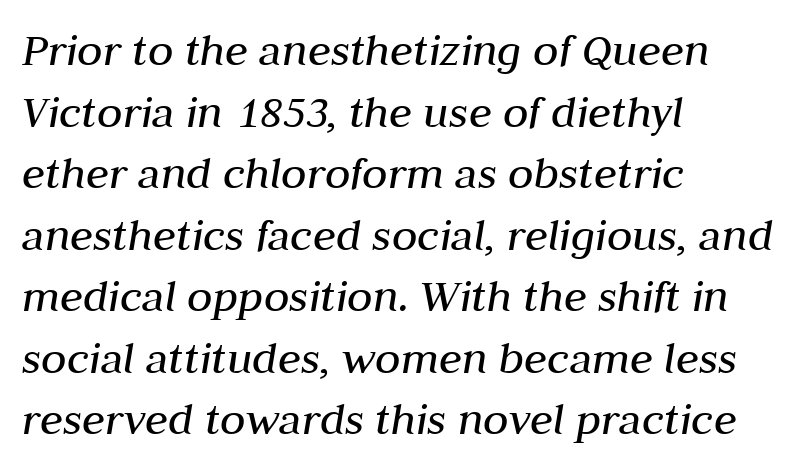
Q: Is the text bold? A: No.
Q: Is the text italic (slanted)? A: Yes, it leans right by about 10 degrees.
Q: Is the text underlined? A: No.
Q: How is the paragraph aligned? A: Left-aligned.
Q: Is the spacing between letters normal or unusually wide? A: Normal.
Q: Is the spacing between lines tight, normal or loose? A: Normal.
Q: Width (condensed, normal, or wide)? A: Normal.
Q: Stroke contrast? A: Medium.
Q: x-height? A: Medium.
Q: Monospaced? A: No.
